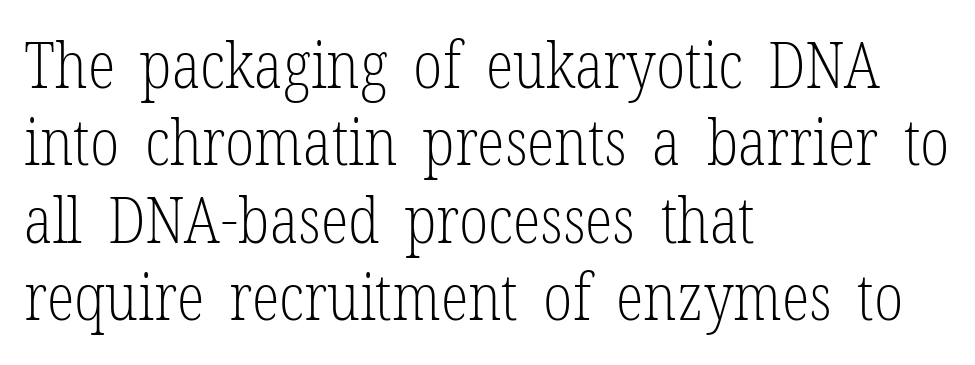
These lines are set flush left with a ragged right edge. Descender tails drop into unmarked territory. Proportional: the letters do not fall into vertical columns. Unbolded letterforms with no extra heft.
